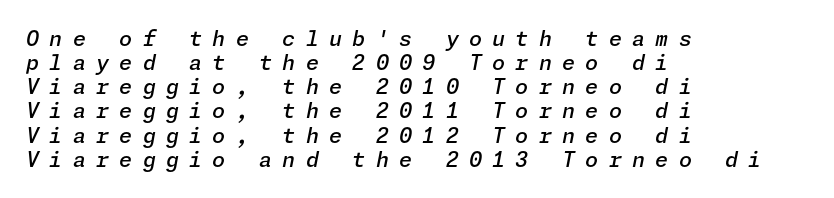
The image shows 21 px text type, italic (leaning right); set left-aligned, tight line spacing (1.15x), unusually wide letter spacing (+0.49 em), not underlined.
